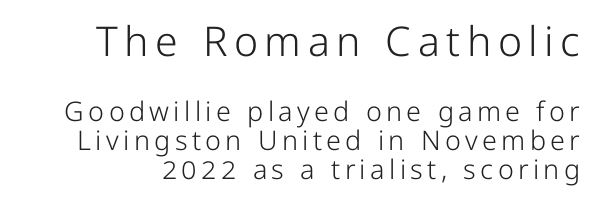
The image shows 41 px light sans-serif type, upright; set tight line spacing (1.08x), not underlined; the first (top) block is 1.52x larger; low stroke contrast and a medium x-height.
